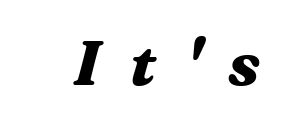
{"italic": "yes", "lean": "right", "slant_degrees": 16, "bold": "yes", "weight": "heavy", "width": "wide", "stroke_contrast": "medium", "x_height": "medium", "monospaced": "no", "underline": "no", "letter_spacing": "wide", "letter_spacing_em": 0.48, "glyph_px": 62}
